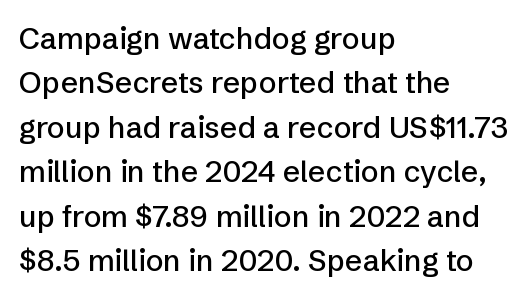
{"serif": "no", "italic": "no", "width": "normal", "stroke_contrast": "low", "x_height": "medium", "monospaced": "no", "underline": "no", "align": "left", "line_spacing": "normal", "line_spacing_ratio": 1.48, "letter_spacing": "normal", "letter_spacing_em": 0.0, "glyph_px": 30}
